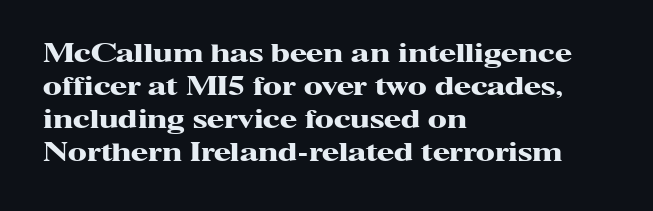
The image shows 25 px bold type, upright; set left-aligned, normal line spacing (1.32x), normal letter spacing, not underlined.
